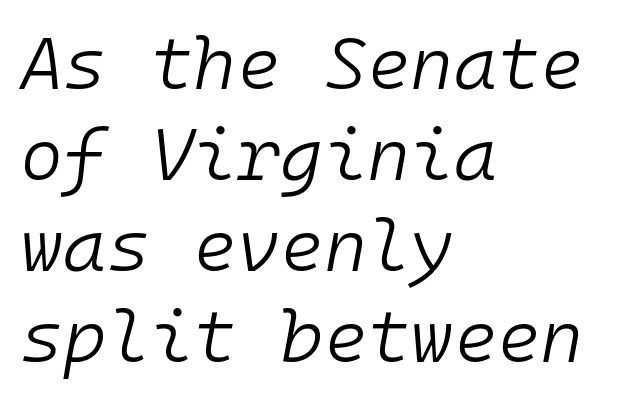
The image shows 74 px light type, italic (leaning right), monospaced; set left-aligned, line spacing 1.23x, normal letter spacing, not underlined; low stroke contrast and a medium x-height.
